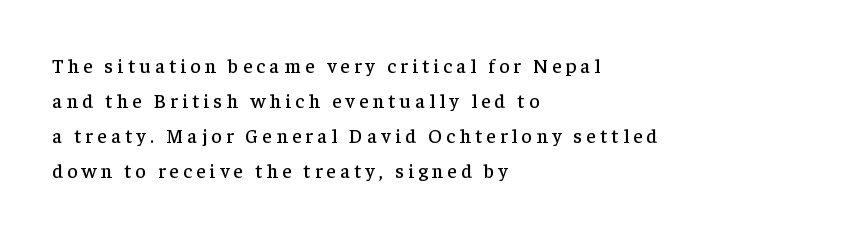
Q: Is the text italic (slanted)? A: No, it is upright.
Q: Is the text underlined? A: No.
Q: How is the paragraph aligned? A: Left-aligned.
Q: Is the spacing between letters normal or unusually wide? A: Unusually wide.
